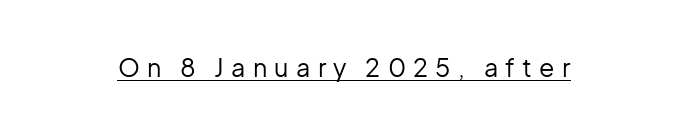
The image shows 25 px text type, upright; set unusually wide letter spacing (+0.29 em), underlined.
